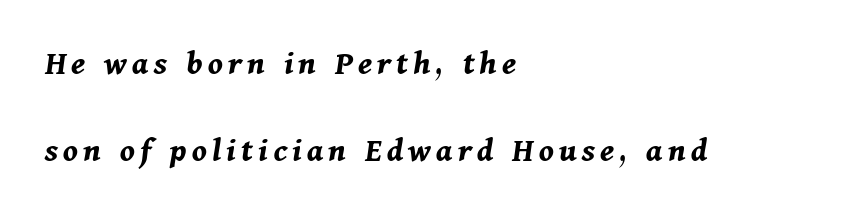
Q: Is the text bold? A: Yes.
Q: Is the text italic (slanted)? A: Yes, it leans right by about 11 degrees.
Q: Is the text underlined? A: No.
Q: How is the paragraph aligned? A: Left-aligned.
Q: Is the spacing between lines tight, normal or loose? A: Loose.
Q: Width (condensed, normal, or wide)? A: Normal.
Q: Stroke contrast? A: Medium.
Q: x-height? A: Medium.
Q: Monospaced? A: No.
